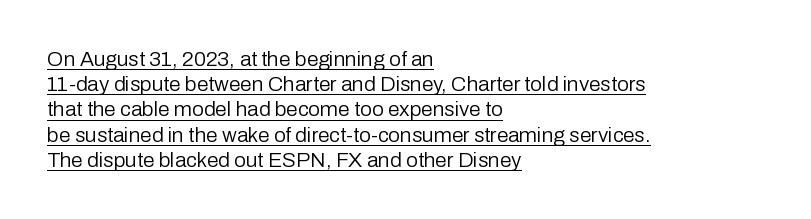
{"italic": "no", "bold": "no", "underline": "yes", "align": "left", "line_spacing_ratio": 1.2, "letter_spacing": "normal", "letter_spacing_em": 0.0, "glyph_px": 21}
